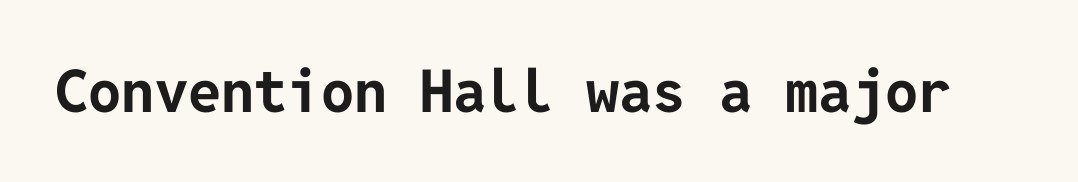
The glyphs in this specimen are sans serif. Each row of text sits above clean, open space. The strokes are fattened all the way to bold. Short note: letters normally spaced. It's the straight-up-and-down kind of type.
